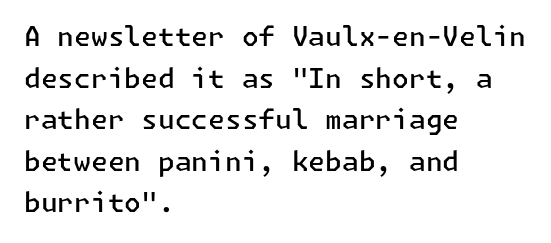
{"italic": "no", "bold": "semi", "underline": "no", "align": "left", "line_spacing": "normal", "line_spacing_ratio": 1.54, "letter_spacing": "normal", "letter_spacing_em": 0.0, "glyph_px": 27}
